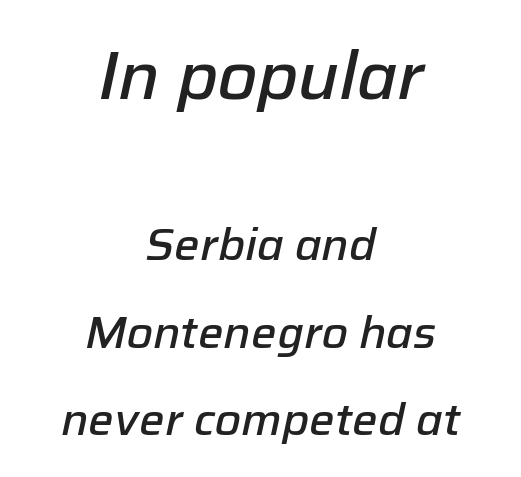
{"italic": "yes", "lean": "right", "slant_degrees": 12, "bold": "semi", "weight": "semibold", "width": "normal", "stroke_contrast": "low", "x_height": "medium", "monospaced": "no", "underline": "no", "align": "center", "line_spacing": "loose", "line_spacing_ratio": 1.95, "letter_spacing": "normal", "letter_spacing_em": 0.0, "larger_block": "first", "size_ratio": 1.51, "glyph_px": 68}
